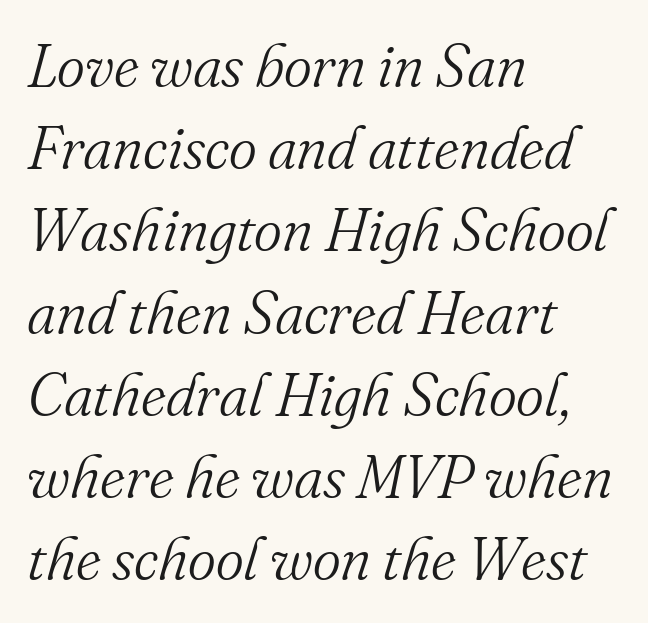
The image shows 60 px light serif type, italic (leaning right); set left-aligned, normal line spacing (1.37x), normal letter spacing, not underlined; medium stroke contrast and a small x-height.
